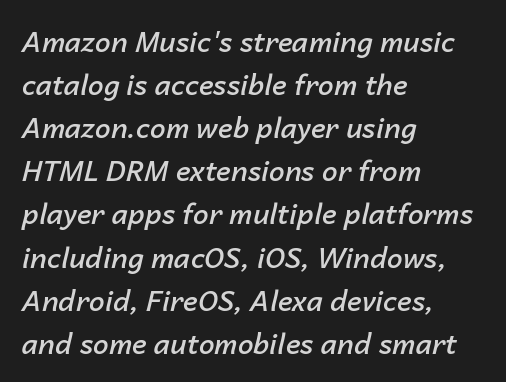
The image shows 28 px semibold type, italic (leaning right); set left-aligned, normal line spacing (1.54x), normal letter spacing, not underlined; low stroke contrast and a medium x-height.
